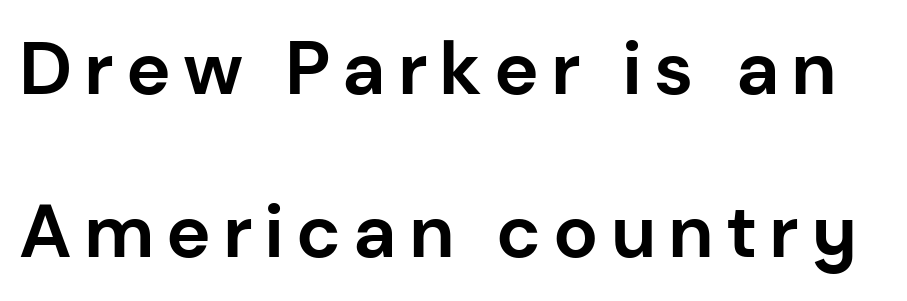
{"serif": "no", "italic": "no", "bold": "yes", "weight": "bold", "width": "normal", "stroke_contrast": "low", "x_height": "medium", "monospaced": "no", "underline": "no", "line_spacing": "loose", "line_spacing_ratio": 2.18, "glyph_px": 75}
